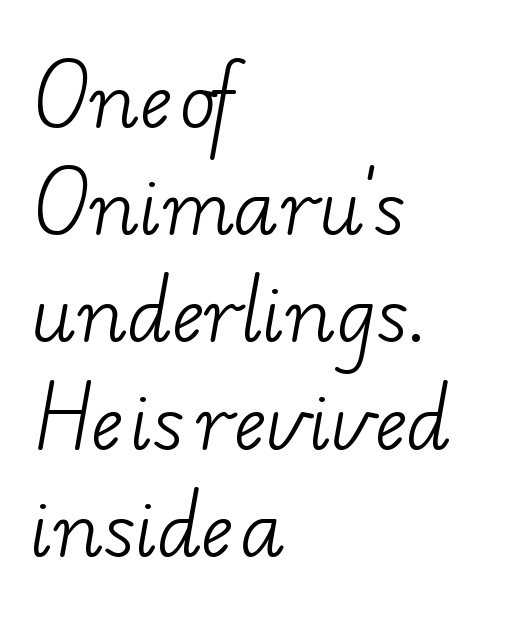
Counters stay open thanks to moderate or lighter strokes. Normally led — the rows are evenly, conventionally spaced. The zone under the glyphs is completely vacant. The face used here is proportionally spaced, like ordinary book or web type. Nobody touched the tracking dial on this one.
